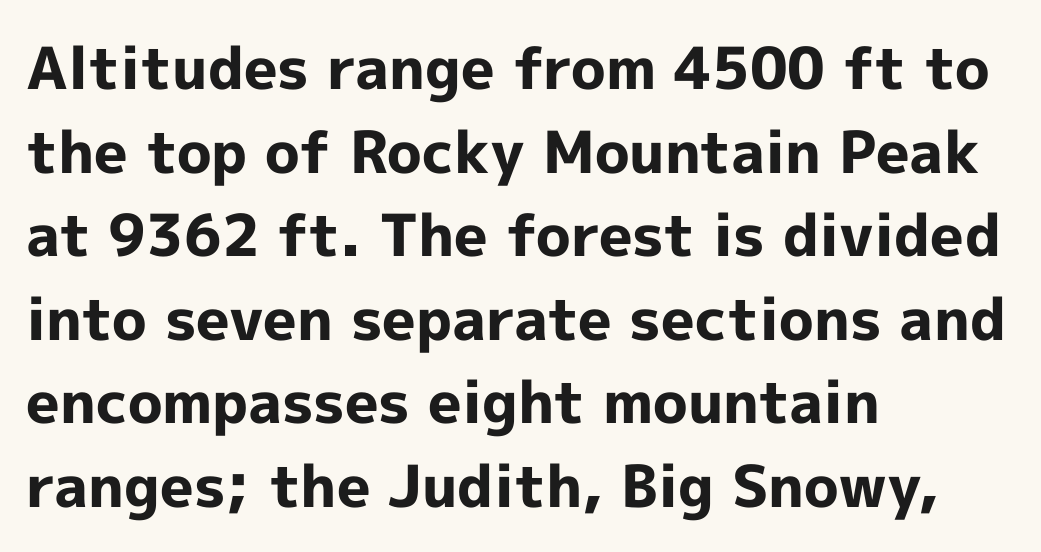
{"serif": "no", "italic": "no", "bold": "yes", "weight": "bold", "width": "normal", "x_height": "medium", "monospaced": "no", "underline": "no", "align": "left", "line_spacing": "normal", "line_spacing_ratio": 1.44, "letter_spacing": "normal", "letter_spacing_em": 0.0, "glyph_px": 58}
